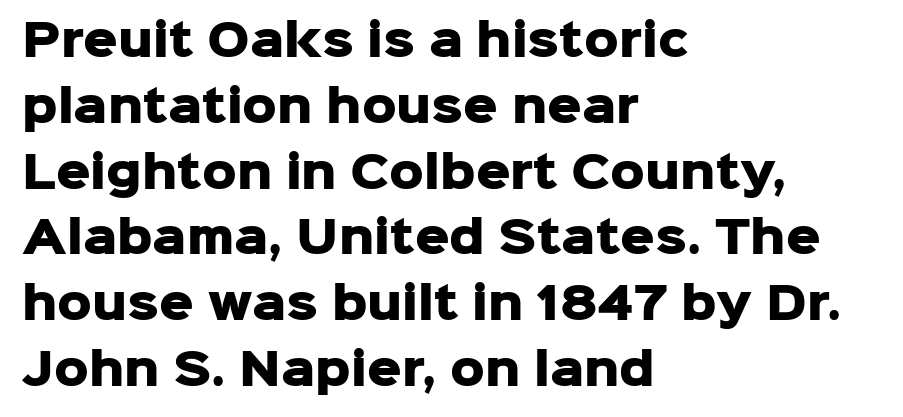
{"serif": "no", "italic": "no", "bold": "yes", "weight": "heavy", "width": "normal", "stroke_contrast": "low", "x_height": "medium", "monospaced": "no", "underline": "no", "align": "left", "line_spacing": "normal", "line_spacing_ratio": 1.53, "letter_spacing": "normal", "letter_spacing_em": 0.0, "glyph_px": 43}
